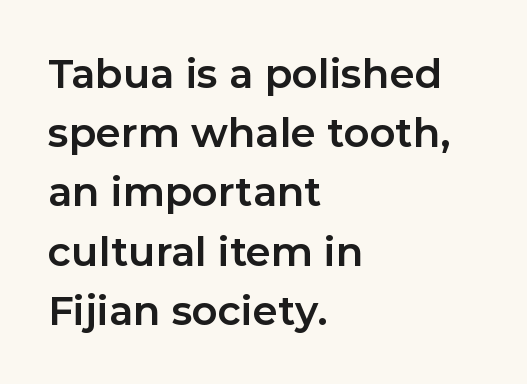
Q: Is the text bold? A: Yes.
Q: Is the text italic (slanted)? A: No, it is upright.
Q: Is the typeface a serif or a sans-serif typeface? A: Sans-serif.
Q: Is the text underlined? A: No.
Q: How is the paragraph aligned? A: Left-aligned.
Q: Is the spacing between letters normal or unusually wide? A: Normal.
Q: Is the spacing between lines tight, normal or loose? A: Normal.
Q: Width (condensed, normal, or wide)? A: Normal.
Q: Stroke contrast? A: Low.
Q: x-height? A: Medium.
Q: Monospaced? A: No.
